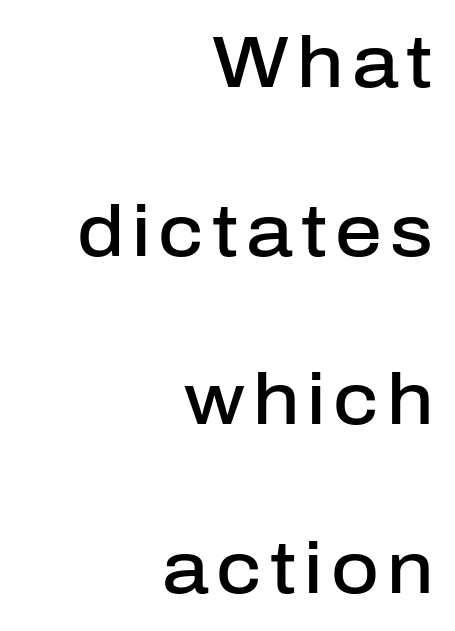
The rendering shows plain stroke endings on the letterforms — a sans-serif design. Reading down the column, the eye jumps a long way to each next line. Caption: semibold face, moderately heavy strokes. The passage shown is typed in a proportional face where columns would drift. Honestly, there is no underline to notice here at all.
